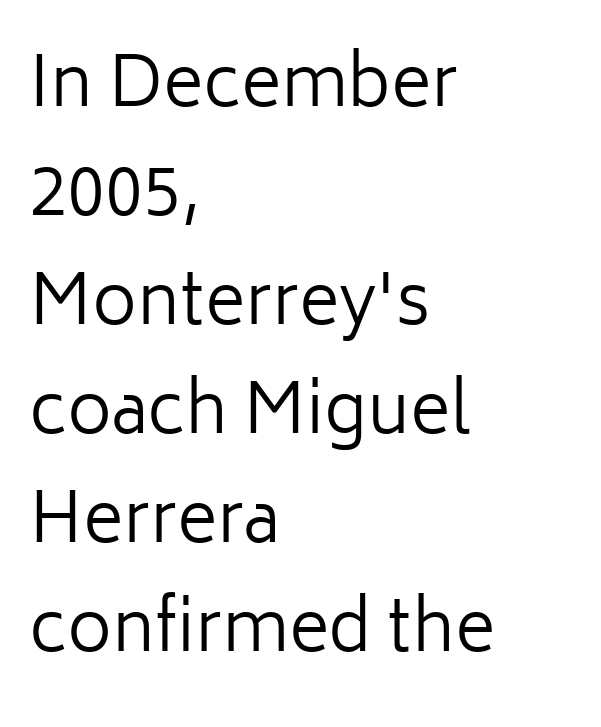
The image shows 69 px regular-weight sans-serif type, upright; set left-aligned, normal line spacing (1.58x), normal letter spacing, not underlined; low stroke contrast and a medium x-height.
